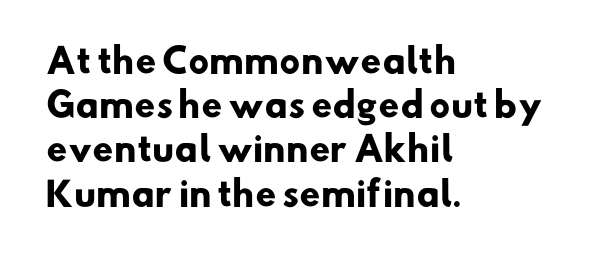
Which margin do the lines hug? The left one — the right edge is uneven. Students, observe: this is what conventionally led text looks like. The glyphs have the mass of a bold cut. The letters advance in unequal steps, a hallmark of proportional type. Each letter's strokes conclude bluntly, with no projecting serifs.
